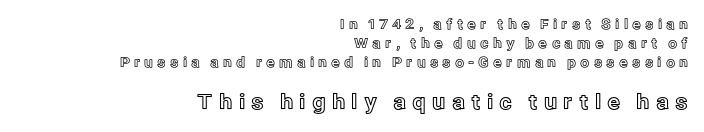
The letters are spread apart with noticeably loose tracking. Posture: upright roman. The designer left line spacing at the default. Bigger letters appear in the bottom chunk; the top chunk is reduced. These lines are set flush right with a ragged left edge. Honestly, there is no underline to notice here at all.
